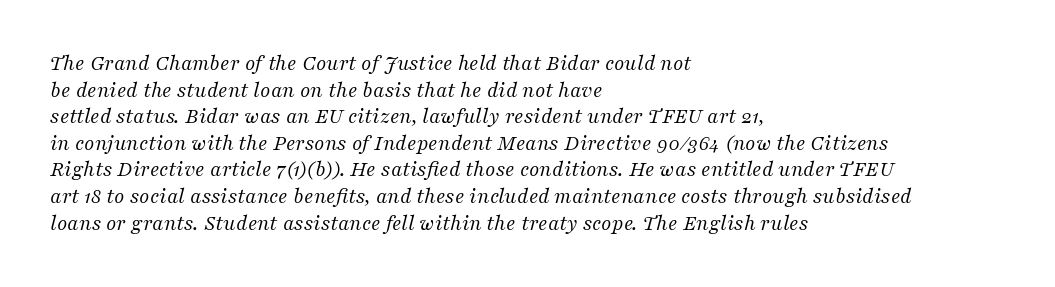
Q: Is the text bold? A: No.
Q: Is the text italic (slanted)? A: Yes, it leans right by about 16 degrees.
Q: Is the text underlined? A: No.
Q: How is the paragraph aligned? A: Left-aligned.
Q: Is the spacing between letters normal or unusually wide? A: Normal.
